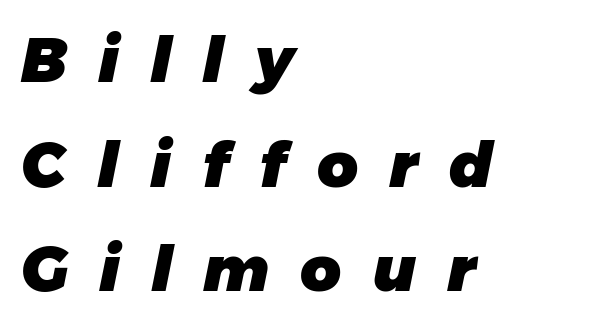
The image shows 63 px heavy type, italic (leaning right); set left-aligned, normal line spacing (1.66x), unusually wide letter spacing (+0.49 em), not underlined; low stroke contrast and a medium x-height.
